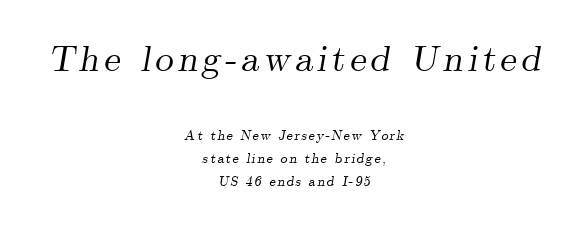
The image shows 37 px serif type, italic (leaning right); set centered, normal line spacing (1.64x), not underlined; the first (top) block is 2.64x larger; medium stroke contrast and a small x-height.
